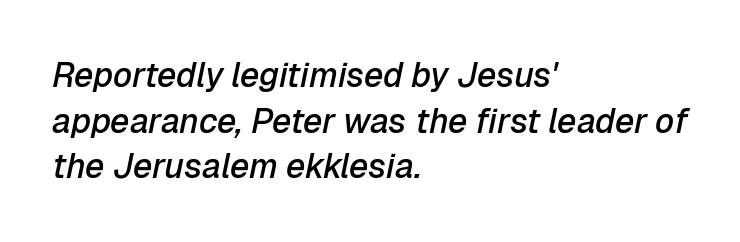
The image shows 34 px semibold type, italic (leaning right); set left-aligned, normal line spacing (1.34x), normal letter spacing, not underlined; low stroke contrast and a medium x-height.
